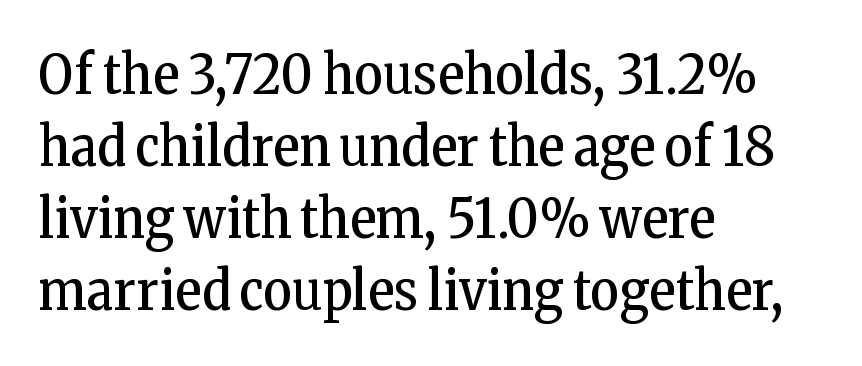
Descenders are the only things crossing below the line. The weight tops out at a normal text grade. Spacing verdict: proportional, widths tailored to each character. You could call the tracking neutral — neither tight nor loose. Compared with a centered layout, this one pins lines to the left instead.
